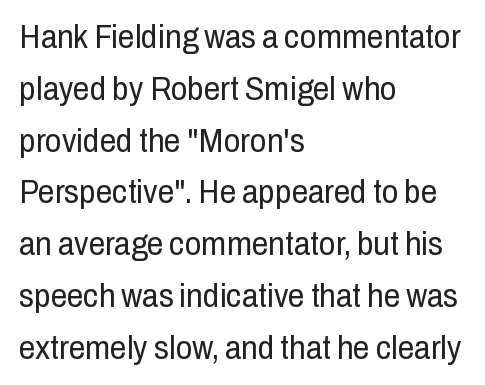
The image shows 33 px regular-weight, condensed sans-serif type, upright; set left-aligned, normal line spacing (1.57x), normal letter spacing, not underlined; low stroke contrast and a medium x-height.
